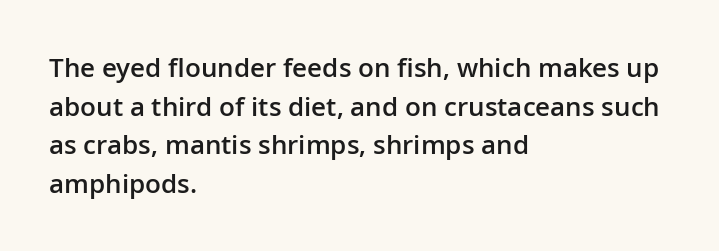
The image shows 26 px text type, upright; set left-aligned, normal line spacing (1.49x), normal letter spacing, not underlined.
